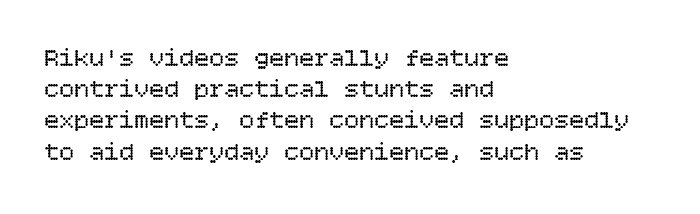
The image shows 25 px text type, upright; set left-aligned, normal line spacing (1.25x), normal letter spacing, not underlined.
